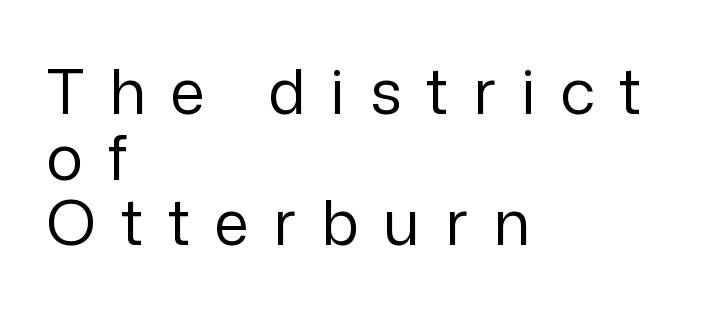
If you drew a ruler down the left edge, every line would touch it. Italic: no, the glyphs are upright roman. Letters rest on an invisible, unmarked baseline. Stroke terminals: plain, sans-serif. Compared with a typical body face, this is equally light or lighter still.
